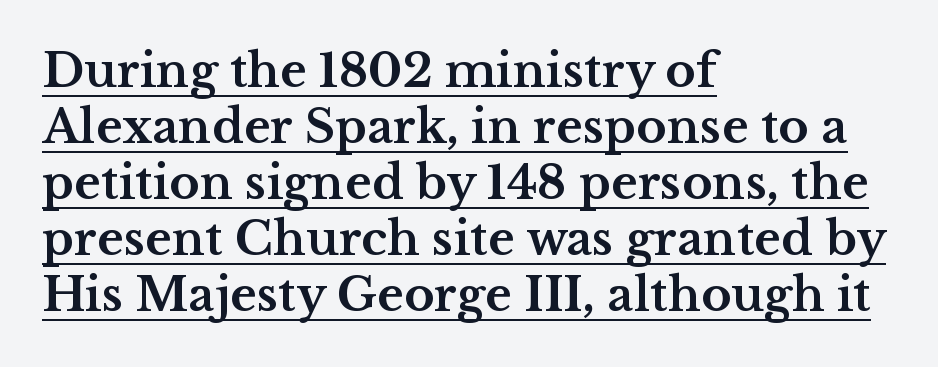
Q: Is the text bold? A: Yes.
Q: Is the text italic (slanted)? A: No, it is upright.
Q: Is the typeface a serif or a sans-serif typeface? A: Serif.
Q: Is the text underlined? A: Yes.
Q: How is the paragraph aligned? A: Left-aligned.
Q: Is the spacing between letters normal or unusually wide? A: Normal.
Q: Width (condensed, normal, or wide)? A: Wide.
Q: Stroke contrast? A: Medium.
Q: x-height? A: Medium.
Q: Monospaced? A: No.
